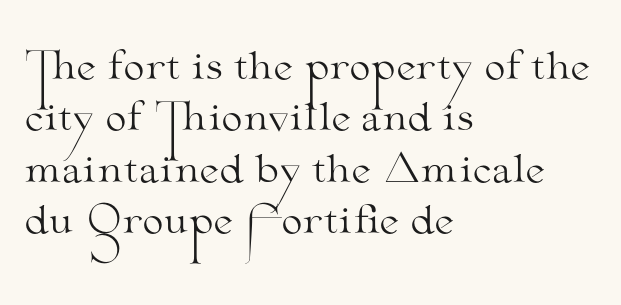
{"serif": "yes", "italic": "no", "bold": "no", "weight": "light", "width": "wide", "stroke_contrast": "medium", "x_height": "small", "monospaced": "no", "underline": "no", "align": "left", "line_spacing": "normal", "line_spacing_ratio": 1.35, "letter_spacing": "normal", "letter_spacing_em": 0.0, "glyph_px": 38}
